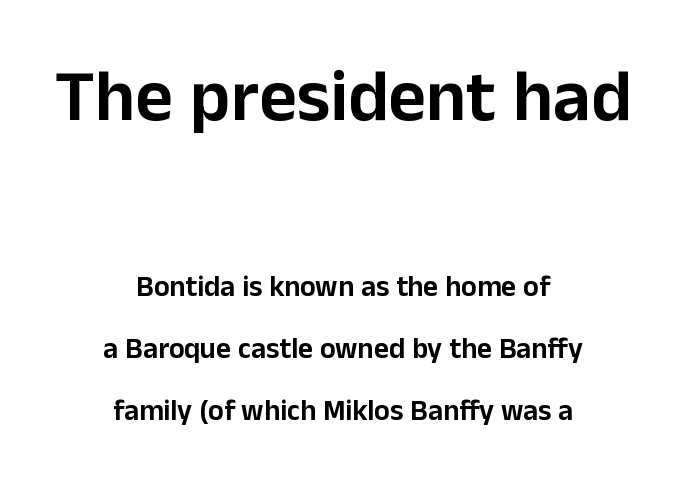
The image shows 73 px sans-serif type, upright; set centered, loose line spacing (2.14x), normal letter spacing, not underlined; the first (top) block is 2.52x larger; low stroke contrast and a medium x-height.
